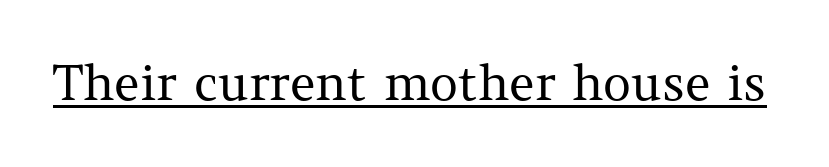
The image shows 49 px regular-weight serif type, upright; set normal letter spacing, underlined; medium stroke contrast and a medium x-height.
